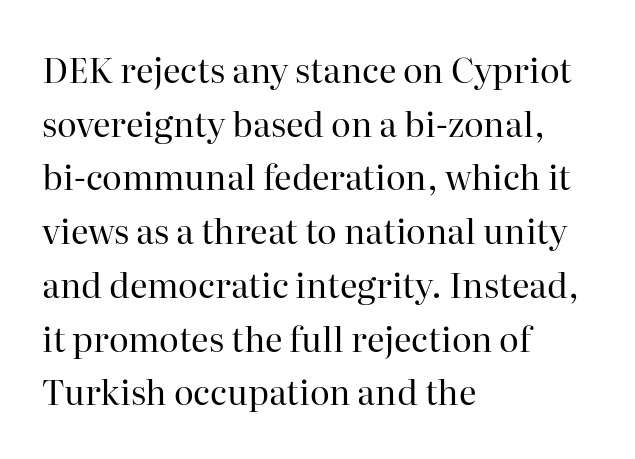
{"serif": "yes", "italic": "no", "bold": "no", "weight": "regular", "width": "normal", "stroke_contrast": "high", "x_height": "medium", "monospaced": "no", "underline": "no", "align": "left", "line_spacing": "normal", "line_spacing_ratio": 1.58, "letter_spacing": "normal", "letter_spacing_em": 0.0, "glyph_px": 34}
